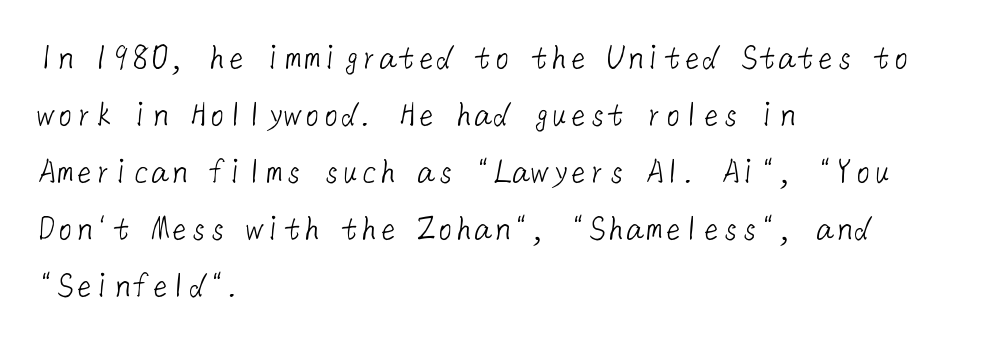
Q: Is the text bold? A: No.
Q: Is the typeface a serif or a sans-serif typeface? A: Sans-serif.
Q: Is the text underlined? A: No.
Q: How is the paragraph aligned? A: Left-aligned.
Q: Is the spacing between letters normal or unusually wide? A: Normal.
Q: Is the spacing between lines tight, normal or loose? A: Normal.
Q: Width (condensed, normal, or wide)? A: Normal.
Q: Stroke contrast? A: Low.
Q: x-height? A: Medium.
